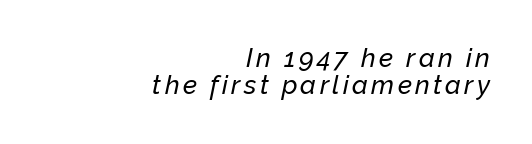
{"italic": "yes", "lean": "right", "slant_degrees": 12, "underline": "no", "align": "right", "line_spacing": "tight", "line_spacing_ratio": 1.05, "glyph_px": 26}
